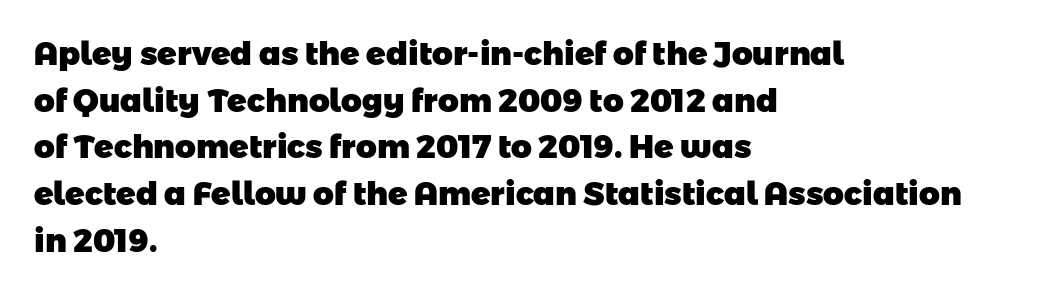
The image shows 32 px heavy sans-serif type; set left-aligned, normal line spacing (1.46x), normal letter spacing, not underlined; low stroke contrast and a medium x-height.
